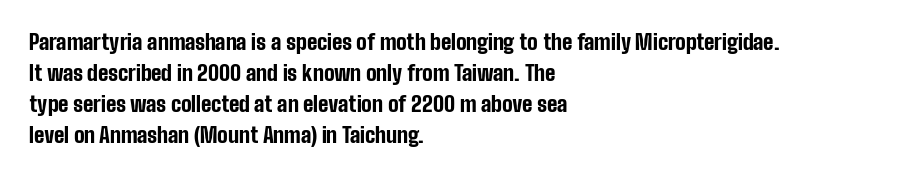
{"italic": "no", "bold": "yes", "underline": "no", "align": "left", "line_spacing": "normal", "line_spacing_ratio": 1.48, "letter_spacing": "normal", "letter_spacing_em": 0.0, "glyph_px": 21}
